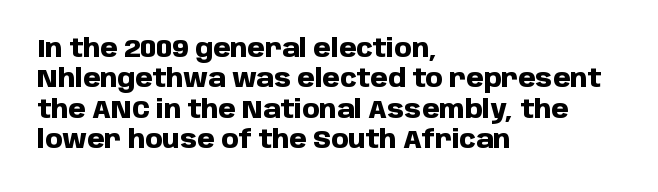
{"italic": "no", "bold": "yes", "underline": "no", "align": "left", "line_spacing_ratio": 1.22, "letter_spacing": "normal", "letter_spacing_em": 0.0, "glyph_px": 25}
